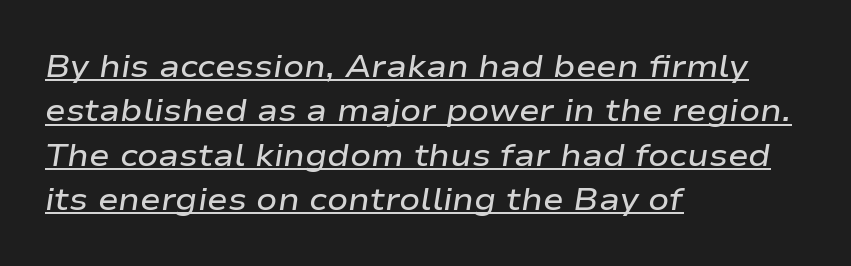
The image shows 31 px semibold, wide type, italic (leaning right); set left-aligned, normal line spacing (1.43x), normal letter spacing, underlined; low stroke contrast and a medium x-height.
